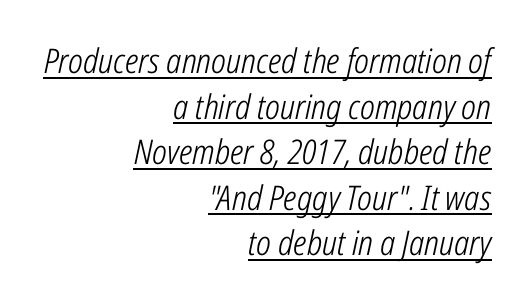
Compared with undecorated copy, this sample adds a rule below the words. Each letter keeps its own natural width here, so spacing adapts to shape. Every row of glyphs terminates at an identical x-position on the right. The weight tops out at a normal text grade. Between one letter and the next there's only the usual sliver of space.
